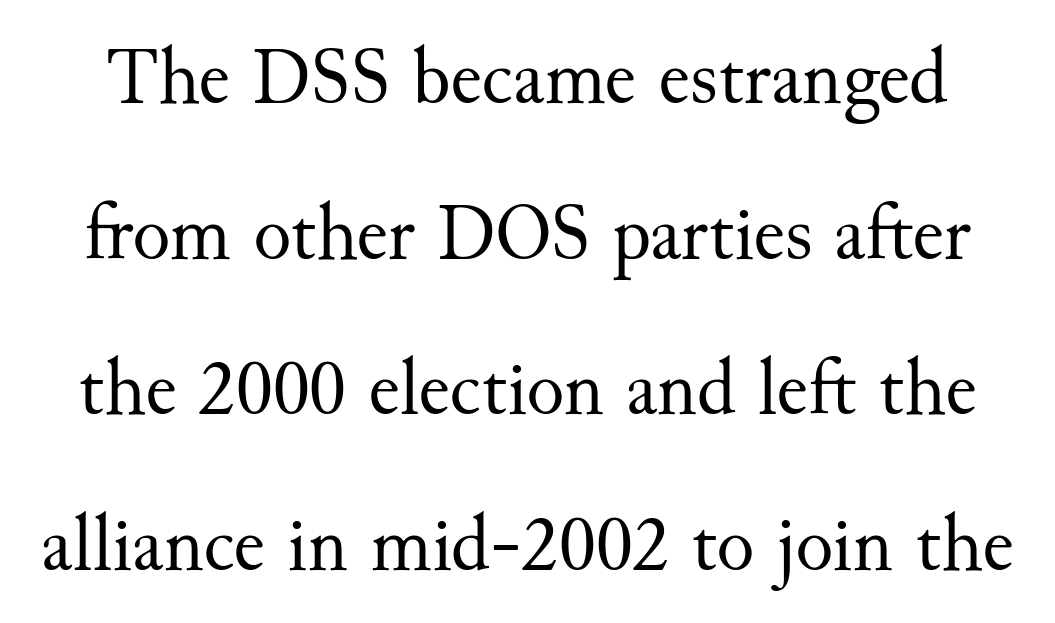
{"serif": "yes", "italic": "no", "bold": "no", "weight": "regular", "width": "normal", "stroke_contrast": "medium", "x_height": "small", "monospaced": "no", "underline": "no", "line_spacing": "loose", "line_spacing_ratio": 1.97, "letter_spacing": "normal", "letter_spacing_em": 0.0, "glyph_px": 79}
